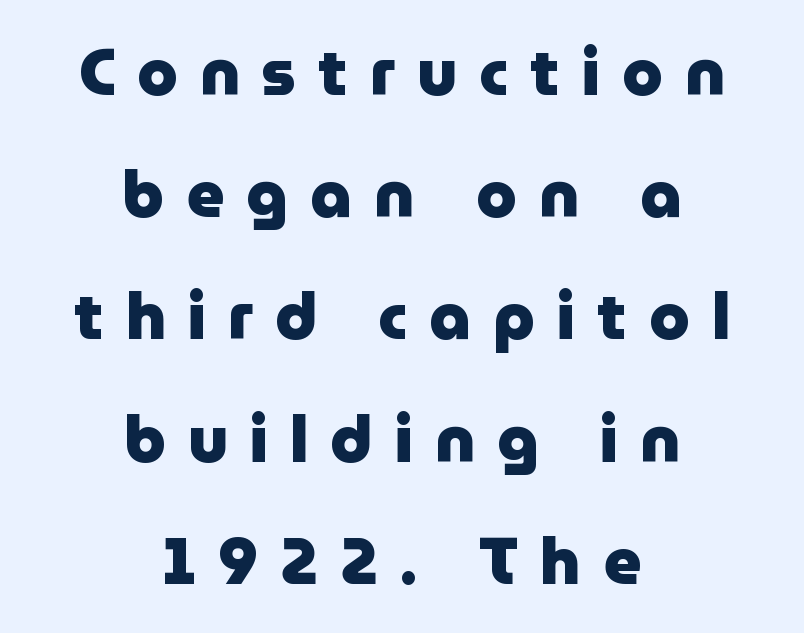
Q: Is the text bold? A: Yes.
Q: Is the text italic (slanted)? A: No, it is upright.
Q: Is the typeface a serif or a sans-serif typeface? A: Sans-serif.
Q: Is the text underlined? A: No.
Q: How is the paragraph aligned? A: Centered.
Q: Is the spacing between letters normal or unusually wide? A: Unusually wide.
Q: Width (condensed, normal, or wide)? A: Normal.
Q: Stroke contrast? A: Low.
Q: x-height? A: Medium.
Q: Monospaced? A: No.
